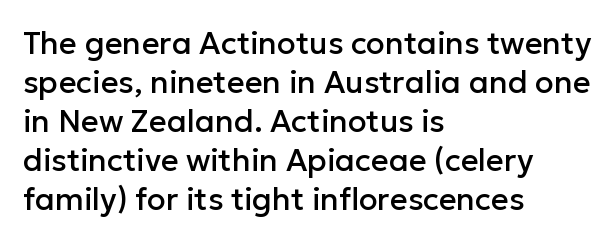
The image shows 31 px sans-serif type, upright; set left-aligned, normal line spacing (1.26x), normal letter spacing, not underlined; low stroke contrast and a medium x-height.
